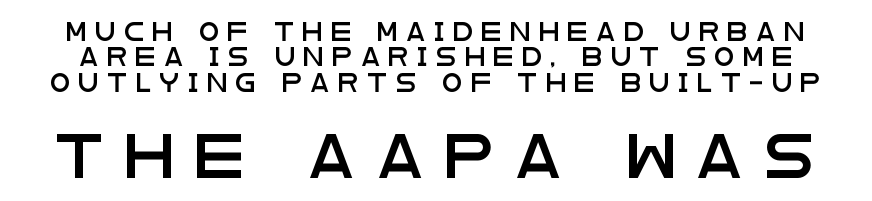
Q: Is the text italic (slanted)? A: No, it is upright.
Q: Is the typeface a serif or a sans-serif typeface? A: Sans-serif.
Q: Is the text underlined? A: No.
Q: Is the spacing between letters normal or unusually wide? A: Unusually wide.
Q: Is the spacing between lines tight, normal or loose? A: Normal.
Q: Which block of text is set in a larger size, the first (top) or the second (bottom)? A: The second (bottom) one.
Q: Width (condensed, normal, or wide)? A: Wide.
Q: Stroke contrast? A: Low.
Q: x-height? A: Large.
Q: Monospaced? A: No.
